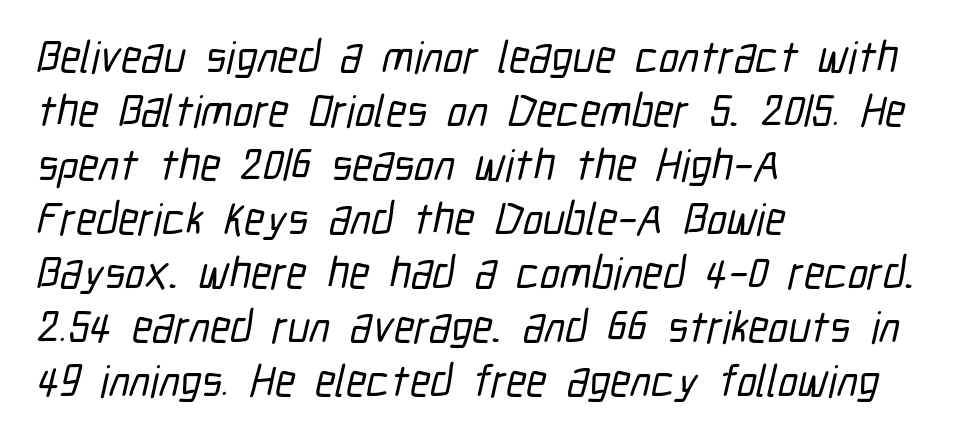
The passage is arranged the way most books set body copy — flush left. You could not count columns in this text — the font is proportionally spaced. The type family on display is of the sans-serif kind. Letters rest on an invisible, unmarked baseline.
